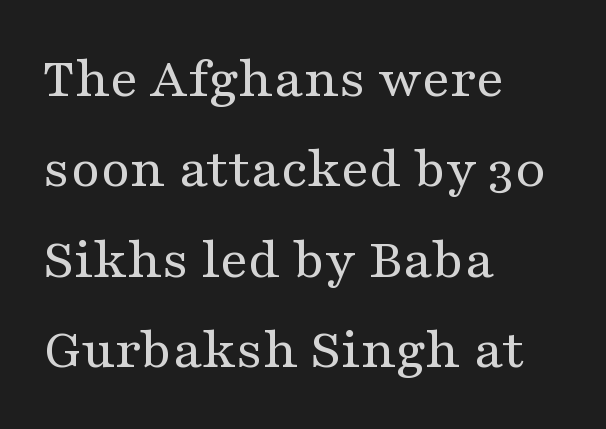
Q: Is the text bold? A: No.
Q: Is the text italic (slanted)? A: No, it is upright.
Q: Is the typeface a serif or a sans-serif typeface? A: Serif.
Q: Is the text underlined? A: No.
Q: How is the paragraph aligned? A: Left-aligned.
Q: Is the spacing between letters normal or unusually wide? A: Normal.
Q: Is the spacing between lines tight, normal or loose? A: Normal.
Q: Width (condensed, normal, or wide)? A: Wide.
Q: Stroke contrast? A: Medium.
Q: x-height? A: Medium.
Q: Monospaced? A: No.
